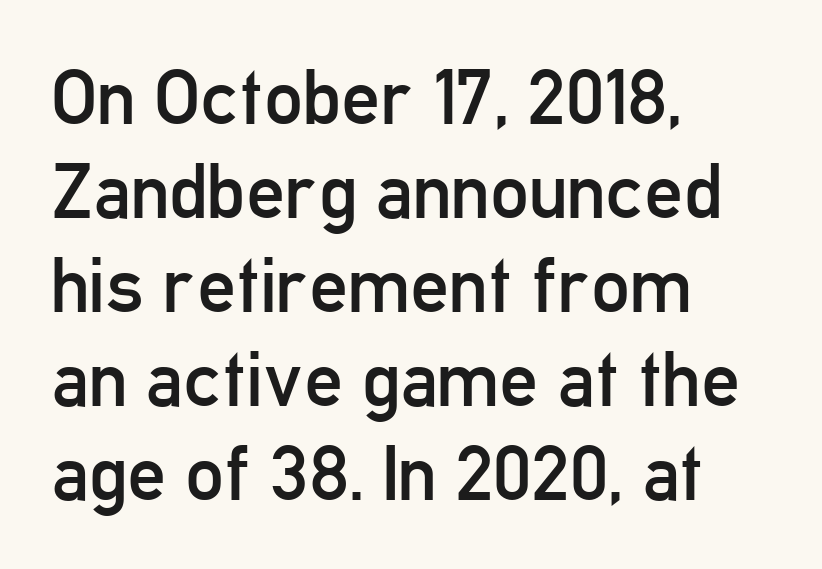
The image shows 77 px regular-weight, condensed sans-serif type, upright; set left-aligned, line spacing 1.22x, normal letter spacing, not underlined; low stroke contrast and a medium x-height.
